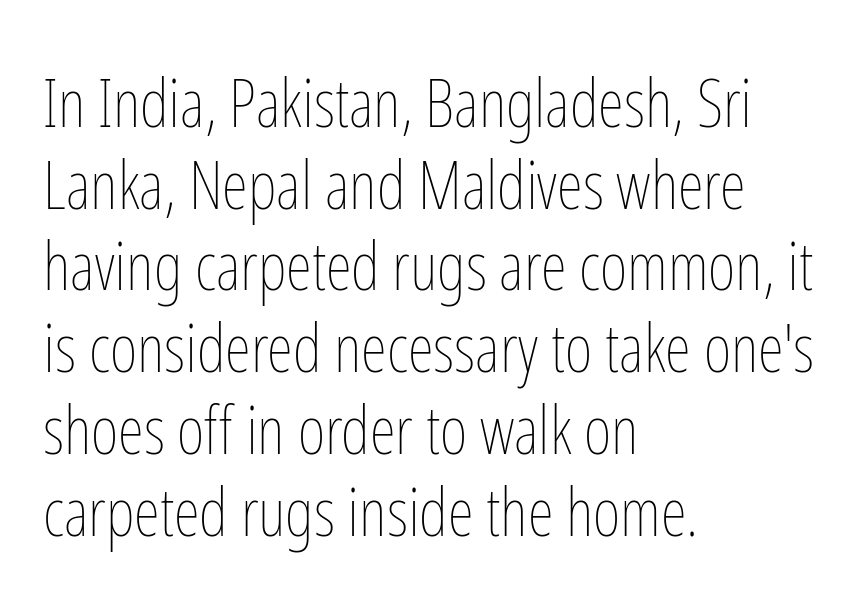
{"italic": "no", "bold": "no", "weight": "thin", "width": "condensed", "stroke_contrast": "low", "x_height": "medium", "monospaced": "no", "underline": "no", "align": "left", "line_spacing_ratio": 1.22, "letter_spacing": "normal", "letter_spacing_em": 0.0, "glyph_px": 67}
